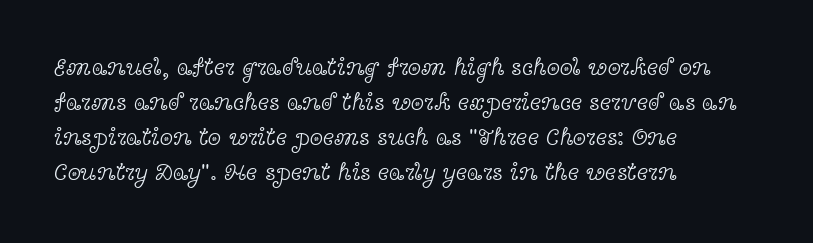
Q: Is the text bold? A: No.
Q: Is the text italic (slanted)? A: Yes.
Q: Is the text underlined? A: No.
Q: How is the paragraph aligned? A: Left-aligned.
Q: Is the spacing between letters normal or unusually wide? A: Normal.
Q: Is the spacing between lines tight, normal or loose? A: Normal.
